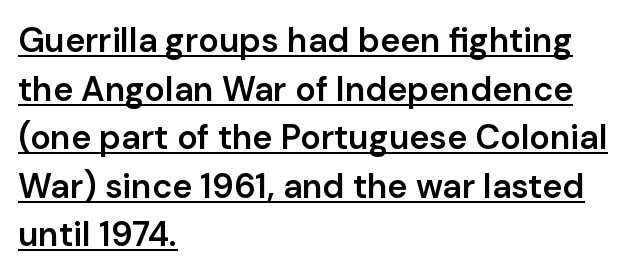
Check where the strokes stop: nothing finishes them off — pure sans. The rendering uses natural spacing where letterforms have individual widths. Caption: standard tracking, unaltered. Rows of type keep a routine distance in the vertical direction.
